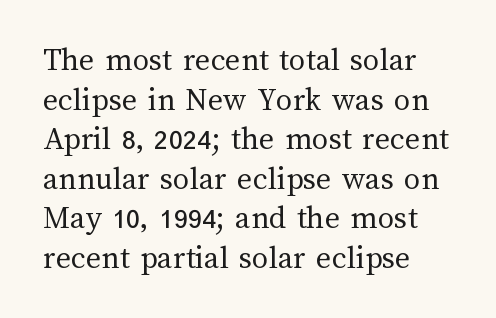
{"italic": "no", "bold": "no", "weight": "regular", "width": "normal", "stroke_contrast": "medium", "x_height": "medium", "monospaced": "no", "underline": "no", "align": "left", "line_spacing_ratio": 1.2, "letter_spacing": "normal", "letter_spacing_em": 0.0, "glyph_px": 33}
